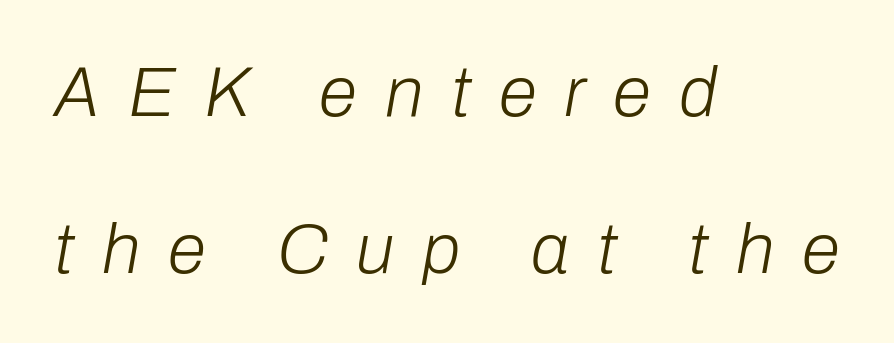
Q: Is the text bold? A: No.
Q: Is the text italic (slanted)? A: Yes, it leans right by about 10 degrees.
Q: Is the text underlined? A: No.
Q: How is the paragraph aligned? A: Left-aligned.
Q: Is the spacing between letters normal or unusually wide? A: Unusually wide.
Q: Is the spacing between lines tight, normal or loose? A: Loose.
Q: Width (condensed, normal, or wide)? A: Normal.
Q: Stroke contrast? A: Low.
Q: x-height? A: Medium.
Q: Monospaced? A: No.
